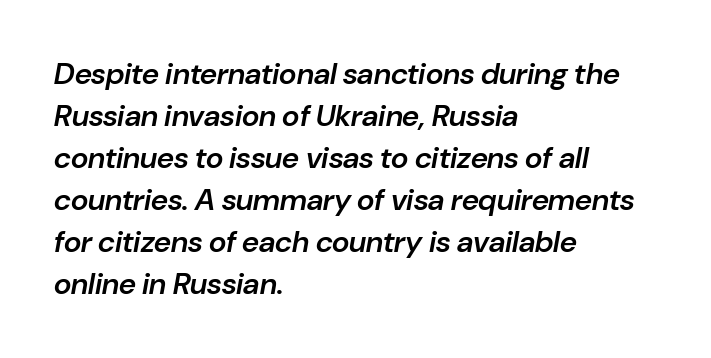
The area under the type is left untouched. Compared with an ordinary text face, these strokes are moderately heavier — a semibold. Think of a printed novel: that variable character pitch is what you see here. Standard letterfit; no display-style spreading of the glyphs. Layout note: lines flush left.
